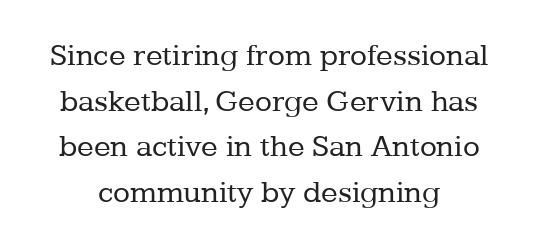
If you drew a line through each stem, it would be perfectly vertical. Beneath every word, the page is bare. The face used here is proportionally spaced, like ordinary book or web type. The designer went with a serif here, giving each stem small feet. These lines sit exactly where default settings would place them.
